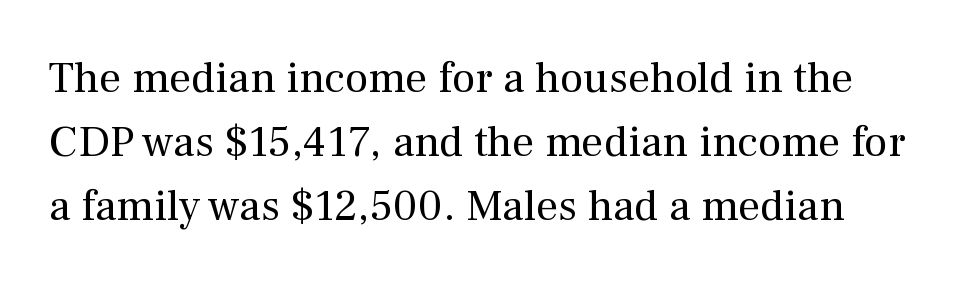
The image shows 44 px regular-weight serif type, upright; set normal line spacing (1.46x), normal letter spacing, not underlined; medium stroke contrast and a medium x-height.
